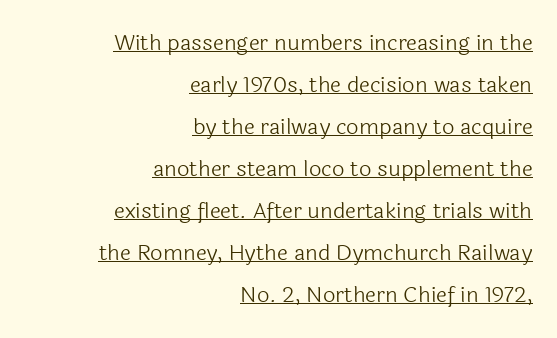
Tracking value appears to be zero — textbook default spacing. Notice the wide empty band between every row — that's loose leading. No extra ink here — the face is not bold. Check the space under the baseline: a stroke is drawn there. The setting favours the right margin, as signatures and pull-quotes sometimes do. When letters stand straight like this, we call the style roman or upright.
